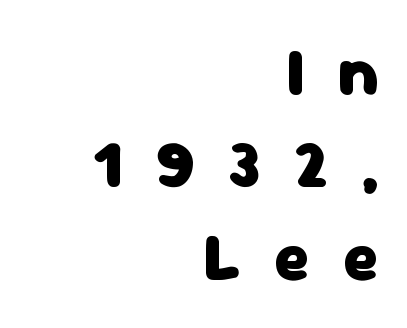
The image shows 67 px heavy sans-serif type, upright; set right-aligned, normal line spacing (1.38x), unusually wide letter spacing (+0.5 em), not underlined; low stroke contrast and a medium x-height.
